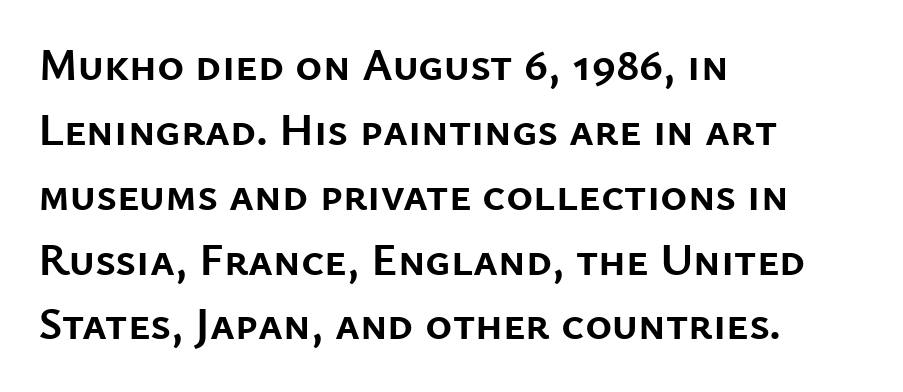
{"serif": "no", "italic": "no", "bold": "yes", "weight": "semibold", "width": "normal", "stroke_contrast": "low", "x_height": "medium", "monospaced": "no", "underline": "no", "align": "left", "line_spacing": "normal", "line_spacing_ratio": 1.41, "letter_spacing": "normal", "letter_spacing_em": 0.0, "glyph_px": 46}
